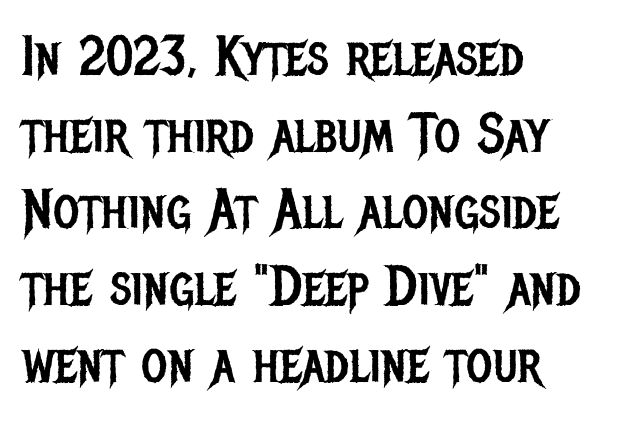
Check the space under the baseline: it is left empty. Observe the ordinary spacing: letters are neighbours, not strangers. These lines are composed in type without serifs. Upright lettering throughout.
